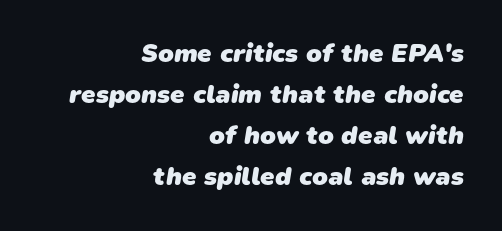
The image shows 26 px bold type; set right-aligned, normal line spacing (1.58x), normal letter spacing, not underlined.
